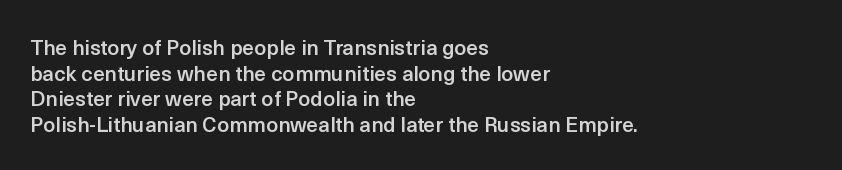
Nobody drew a line under any word here. The letters stand straight up with perfectly vertical stems. Emphasis by weight is partial: semibold. Nobody touched the tracking dial on this one. Compared with a centered layout, this one pins lines to the left instead.
